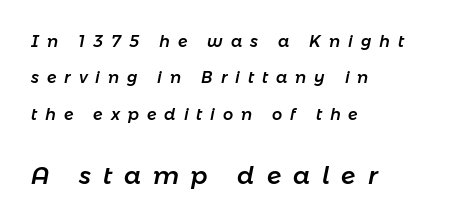
{"italic": "yes", "lean": "right", "slant_degrees": 11, "underline": "no", "align": "left", "line_spacing": "loose", "line_spacing_ratio": 2.28, "letter_spacing": "wide", "letter_spacing_em": 0.5, "larger_block": "second", "size_ratio": 1.5, "glyph_px": 24}
